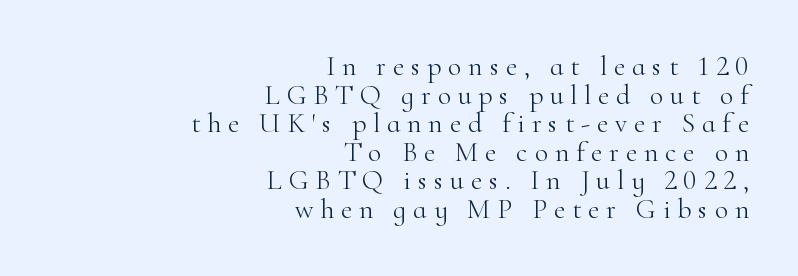
{"serif": "yes", "italic": "no", "bold": "no", "weight": "light", "width": "normal", "stroke_contrast": "high", "x_height": "small", "monospaced": "no", "underline": "no", "align": "right", "line_spacing": "tight", "line_spacing_ratio": 1.02, "letter_spacing": "wide", "letter_spacing_em": 0.24, "glyph_px": 28}
